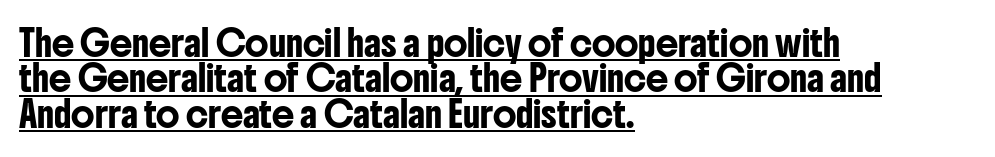
{"italic": "no", "underline": "yes", "align": "left", "line_spacing": "normal", "line_spacing_ratio": 1.42, "letter_spacing": "normal", "letter_spacing_em": 0.0, "glyph_px": 25}
